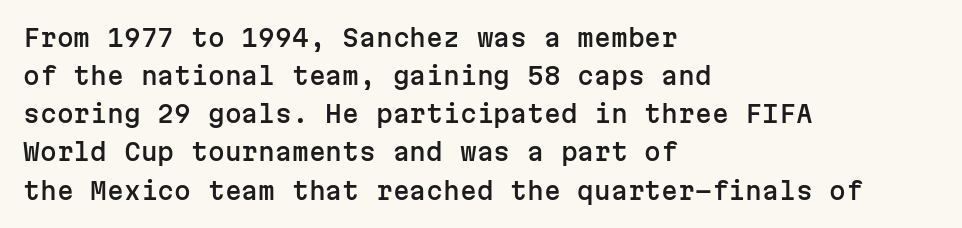
{"italic": "no", "underline": "no", "align": "left", "line_spacing": "normal", "line_spacing_ratio": 1.59, "letter_spacing": "normal", "letter_spacing_em": 0.0, "glyph_px": 24}
